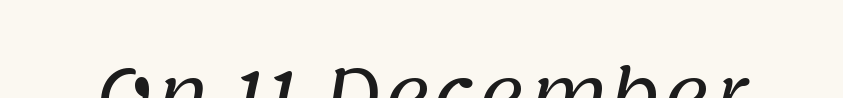
{"serif": "no", "bold": "no", "weight": "regular", "width": "normal", "stroke_contrast": "low", "x_height": "large", "monospaced": "no", "underline": "no", "letter_spacing": "normal", "letter_spacing_em": 0.0, "glyph_px": 74}
